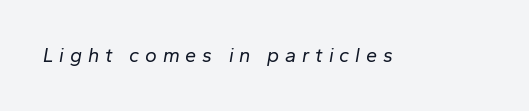
The area under the type is left untouched. These lines have a slow, spaced-out rhythm from letter to letter. The glyphs look as if they've been sheared to an angle. Is the stroke heavy? The answer is a plain regular-or-lighter.
